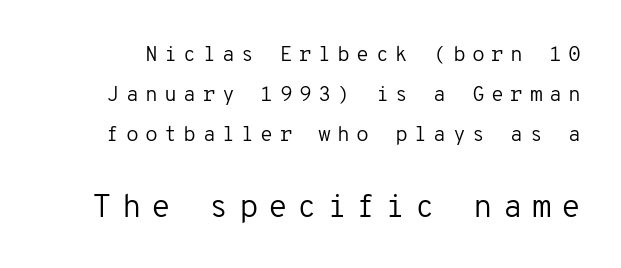
These lines are composed in type without serifs. If you drew a line through each stem, it would be perfectly vertical. Think standard paragraph weight, or any step lighter than that. Descenders are the only things crossing below the line.
